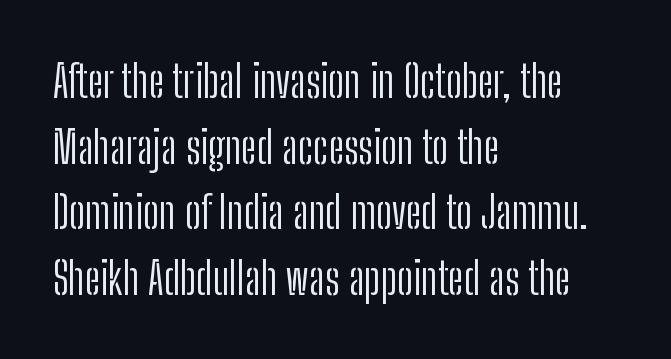
{"serif": "no", "italic": "no", "bold": "no", "weight": "light", "width": "condensed", "stroke_contrast": "low", "x_height": "medium", "monospaced": "no", "underline": "no", "align": "left", "line_spacing": "normal", "line_spacing_ratio": 1.46, "letter_spacing": "normal", "letter_spacing_em": 0.0, "glyph_px": 45}
